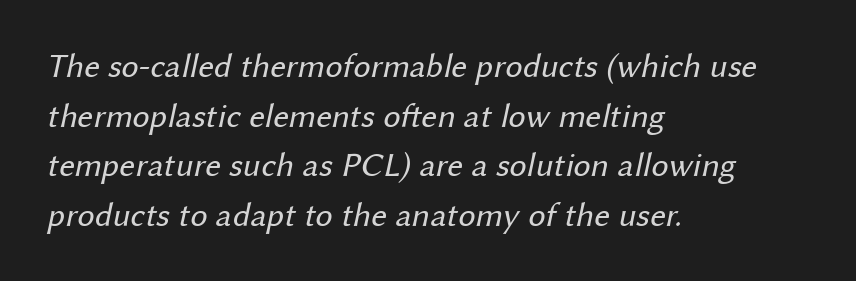
{"serif": "no", "bold": "no", "weight": "regular", "width": "normal", "stroke_contrast": "medium", "x_height": "medium", "monospaced": "no", "underline": "no", "align": "left", "line_spacing": "normal", "line_spacing_ratio": 1.46, "letter_spacing": "normal", "letter_spacing_em": 0.0, "glyph_px": 34}
